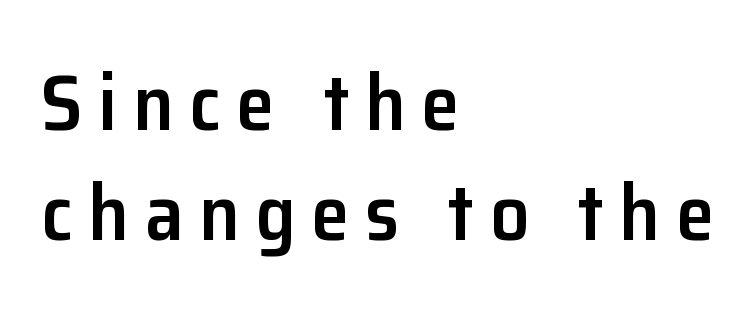
Does the lettering tilt? It doesn't — this is upright. Varying glyph widths throughout — classic text-font behaviour. The space between consecutive lines is moderate. In CSS terms this would be text-align: left. Heft: intermediate — a semibold. Plain, unruled lines of type.
